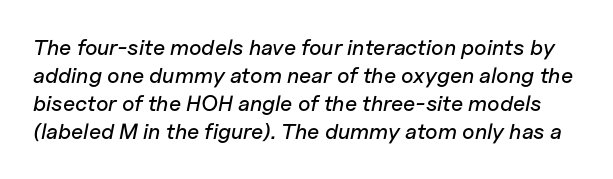
The image shows 22 px text type, italic (leaning right); set normal line spacing (1.28x), normal letter spacing, not underlined.
